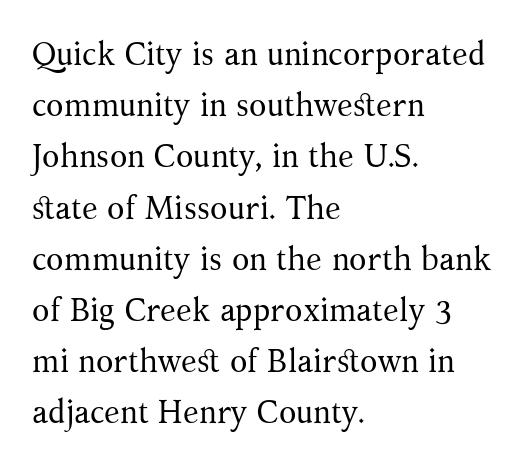
{"serif": "yes", "italic": "no", "bold": "no", "weight": "regular", "width": "normal", "stroke_contrast": "medium", "x_height": "medium", "monospaced": "no", "underline": "no", "align": "left", "line_spacing": "normal", "line_spacing_ratio": 1.6, "letter_spacing": "normal", "letter_spacing_em": 0.0, "glyph_px": 32}
